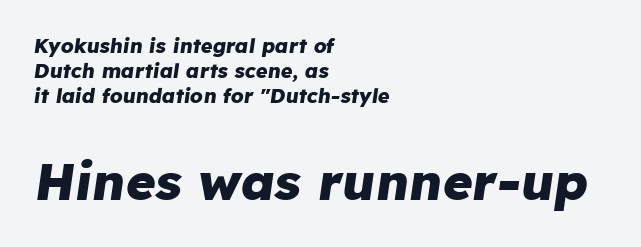
{"italic": "yes", "lean": "right", "slant_degrees": 8, "bold": "yes", "weight": "heavy", "width": "normal", "stroke_contrast": "low", "x_height": "medium", "monospaced": "no", "underline": "no", "align": "left", "line_spacing": "normal", "line_spacing_ratio": 1.26, "letter_spacing": "normal", "letter_spacing_em": 0.0, "larger_block": "second", "size_ratio": 2.55, "glyph_px": 51}
